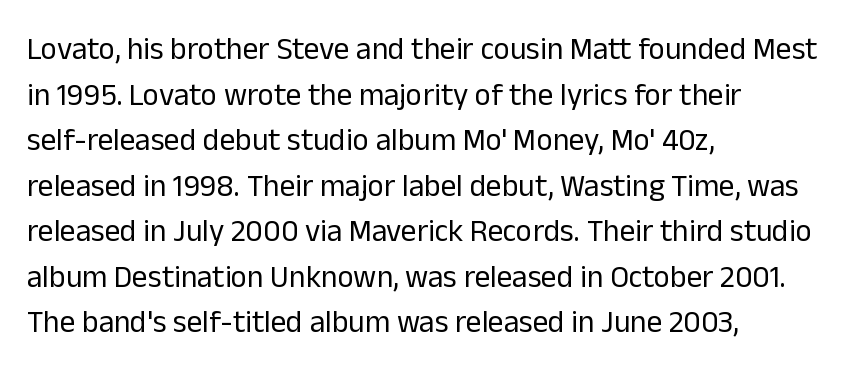
Q: Is the text bold? A: No.
Q: Is the text italic (slanted)? A: No, it is upright.
Q: Is the typeface a serif or a sans-serif typeface? A: Sans-serif.
Q: Is the text underlined? A: No.
Q: How is the paragraph aligned? A: Left-aligned.
Q: Is the spacing between letters normal or unusually wide? A: Normal.
Q: Is the spacing between lines tight, normal or loose? A: Normal.
Q: Width (condensed, normal, or wide)? A: Normal.
Q: Stroke contrast? A: Low.
Q: x-height? A: Medium.
Q: Monospaced? A: No.
